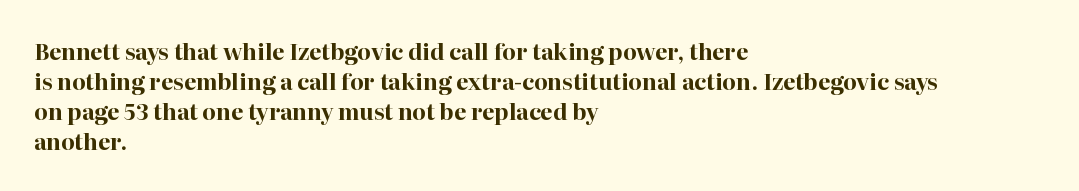
Q: Is the text bold? A: Yes.
Q: Is the text italic (slanted)? A: No, it is upright.
Q: Is the text underlined? A: No.
Q: How is the paragraph aligned? A: Left-aligned.
Q: Is the spacing between letters normal or unusually wide? A: Normal.
Q: Is the spacing between lines tight, normal or loose? A: Normal.
